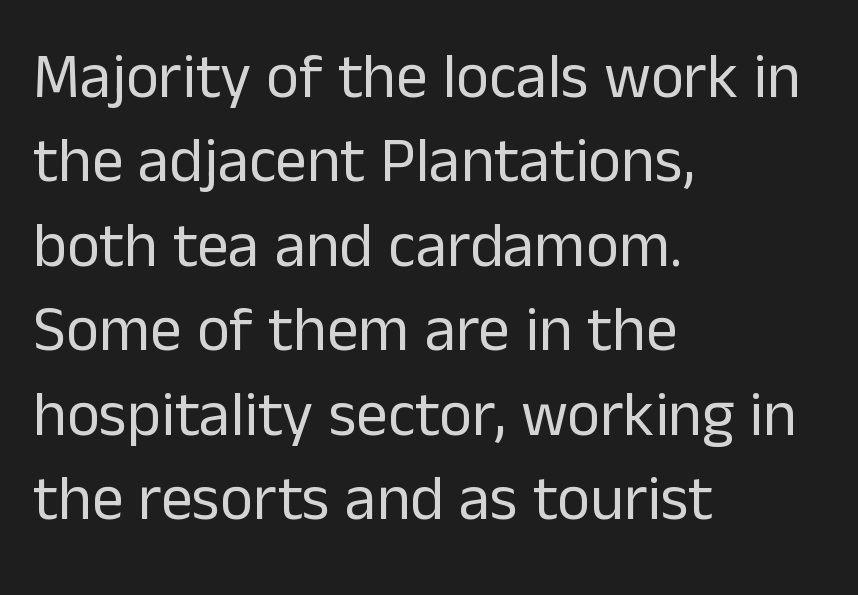
Is the block centered? No — it sits flush against the left margin. Does the leading feel generous? No, just average. The typeface has the unassuming heft of standard copy or less. The gap between lines stays unmarked.
